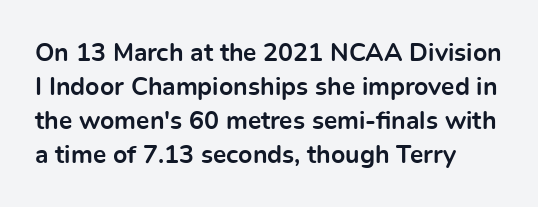
Just letters on the line, the space beneath them empty. No italicization has been applied; the sample stays upright. The rows are spaced the way most documents space them. The glyphs have the mass of a bold cut. Look at the tracking — it's just the regular setting, nothing added. Each line starts at the same left margin while the right side varies.
